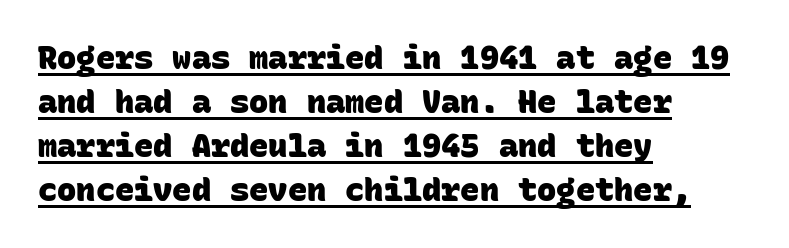
A typesetter would call this zero additional tracking. Bold? Absolutely — the strokes are thick and heavy. Each letter's strokes conclude bluntly, with no projecting serifs. Do the characters align in a grid? Yes, the font is monospaced. Somebody hit Ctrl+U on this one — the words are underlined. The passage is arranged the way most books set body copy — flush left.
